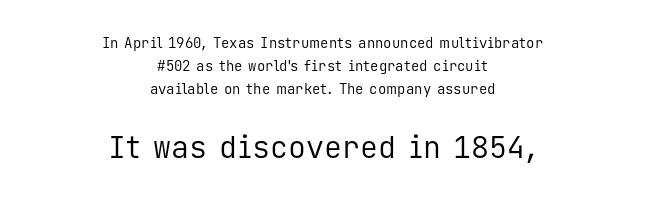
{"serif": "no", "italic": "no", "bold": "no", "weight": "regular", "width": "normal", "stroke_contrast": "low", "x_height": "medium", "monospaced": "yes", "underline": "no", "align": "center", "line_spacing": "normal", "line_spacing_ratio": 1.66, "letter_spacing": "normal", "letter_spacing_em": 0.0, "larger_block": "second", "size_ratio": 2.14, "glyph_px": 30}
